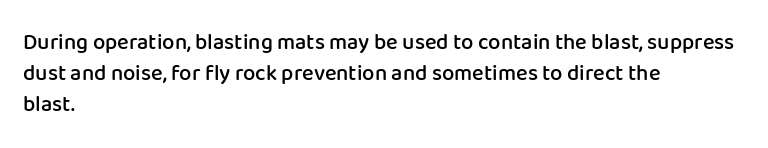
A typesetter would call this zero additional tracking. Decoration check: the copy has no underline. Set as a demibold, roughly 600 on the weight scale. The rendering uses a moderate line-height, typical for paragraphs.
